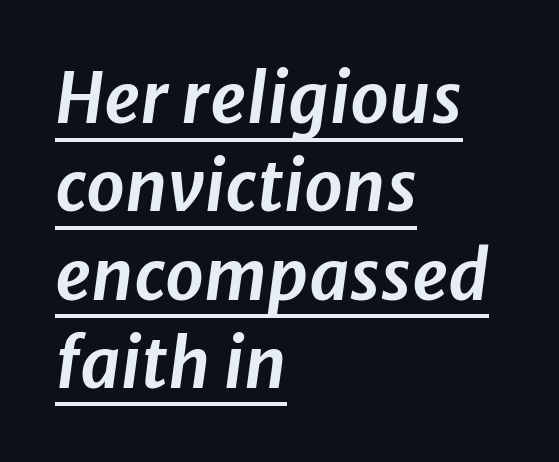
Q: Is the text italic (slanted)? A: Yes, it leans right by about 8 degrees.
Q: Is the text underlined? A: Yes.
Q: How is the paragraph aligned? A: Left-aligned.
Q: Is the spacing between letters normal or unusually wide? A: Normal.
Q: Is the spacing between lines tight, normal or loose? A: Normal.
Q: Width (condensed, normal, or wide)? A: Normal.
Q: Stroke contrast? A: Low.
Q: x-height? A: Medium.
Q: Monospaced? A: No.
